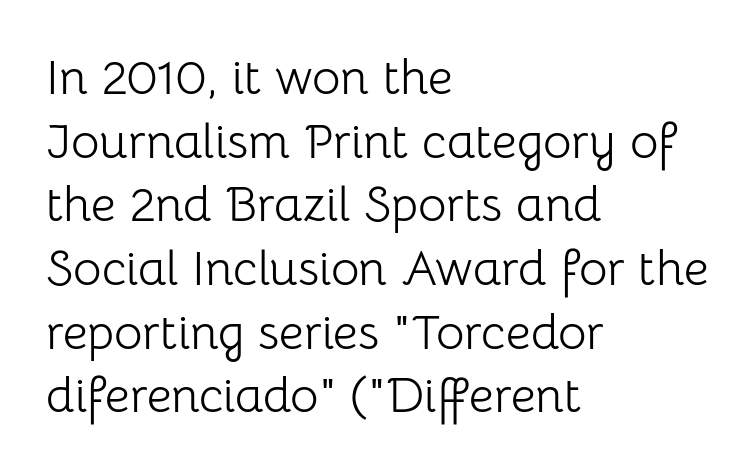
{"serif": "no", "italic": "no", "bold": "no", "weight": "light", "width": "normal", "stroke_contrast": "low", "x_height": "medium", "monospaced": "no", "underline": "no", "align": "left", "line_spacing": "normal", "line_spacing_ratio": 1.3, "letter_spacing": "normal", "letter_spacing_em": 0.0, "glyph_px": 49}
